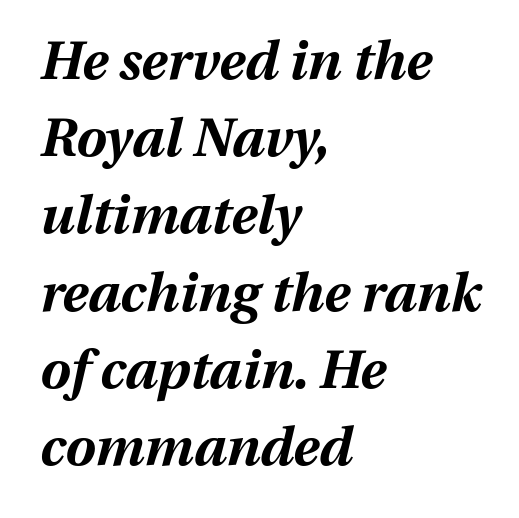
Q: Is the text bold? A: Yes.
Q: Is the text italic (slanted)? A: Yes, it leans right by about 13 degrees.
Q: Is the text underlined? A: No.
Q: How is the paragraph aligned? A: Left-aligned.
Q: Is the spacing between letters normal or unusually wide? A: Normal.
Q: Is the spacing between lines tight, normal or loose? A: Normal.
Q: Width (condensed, normal, or wide)? A: Normal.
Q: Stroke contrast? A: Medium.
Q: x-height? A: Medium.
Q: Monospaced? A: No.
